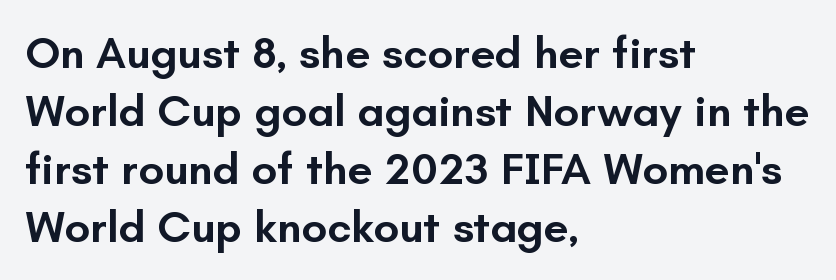
The image shows 45 px semibold sans-serif type, upright; set left-aligned, normal line spacing (1.29x), normal letter spacing, not underlined; low stroke contrast and a small x-height.
